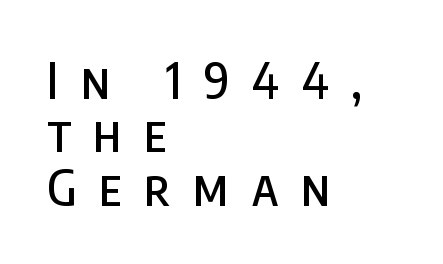
Q: Is the text italic (slanted)? A: No, it is upright.
Q: Is the typeface a serif or a sans-serif typeface? A: Sans-serif.
Q: Is the text underlined? A: No.
Q: How is the paragraph aligned? A: Left-aligned.
Q: Is the spacing between letters normal or unusually wide? A: Unusually wide.
Q: Is the spacing between lines tight, normal or loose? A: Tight.
Q: Width (condensed, normal, or wide)? A: Condensed.
Q: Stroke contrast? A: Low.
Q: x-height? A: Large.
Q: Monospaced? A: No.
